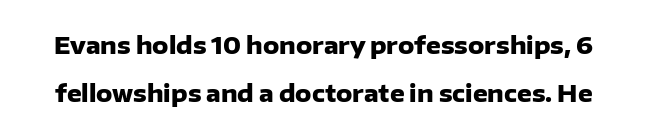
The image shows 23 px bold type, upright; set loose line spacing (2.07x), normal letter spacing, not underlined.
